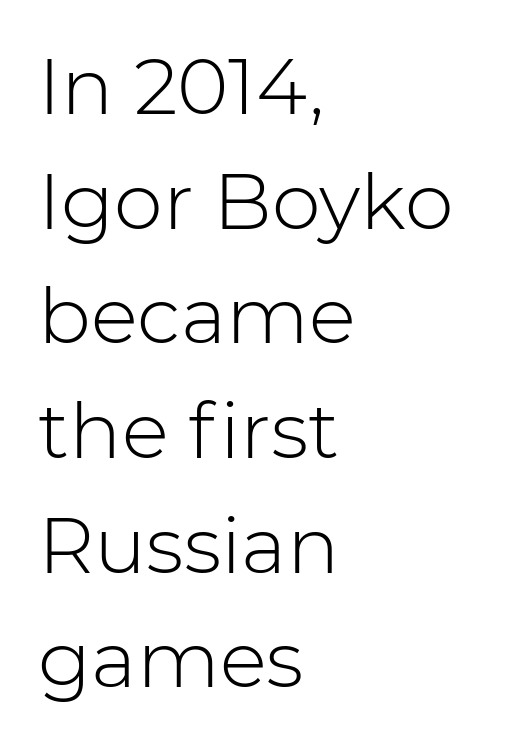
Serif or sans? Sans — the stroke terminals are bare. Vertical spacing — default. Each row of text sits above clean, open space. This sample uses plain, unmodified letter spacing.
